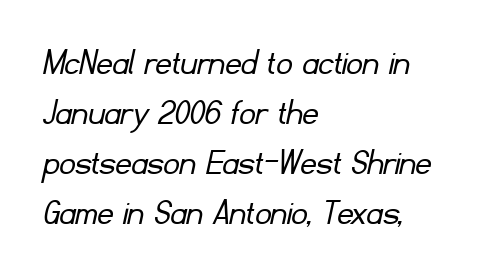
The face used here is proportionally spaced, like ordinary book or web type. Bold? No — there's no thickening of the strokes. What kind of face is this? One without serifs — a sans. Between one letter and the next there's only the usual sliver of space. Is there much room between lines? A standard amount, neither cramped nor airy.
